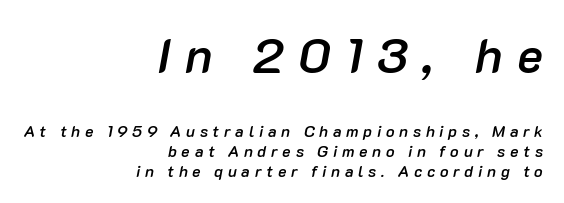
The paragraph has a hard right edge and a soft left edge. The face used here is proportionally spaced, like ordinary book or web type. Strokes here are thickened, but only to semibold level. Characters follow at a spacing far wider than the type designer built in. The foot of each line stays bare and open. Top chunk: large. Bottom chunk: small.
